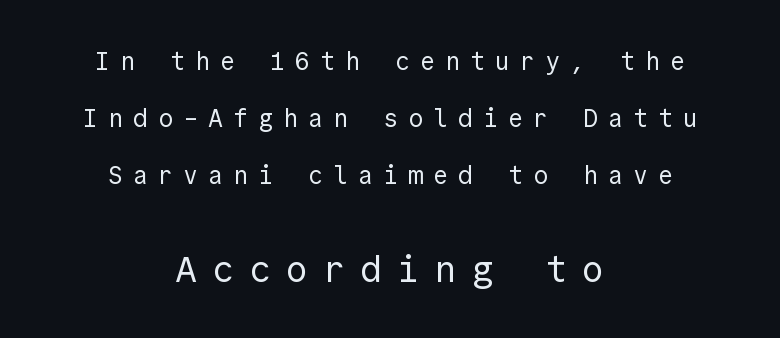
Underline: absent. Typographically, this falls in the sans-serif category. Notice how the passage keeps no hard edge, just a central spine. In terms of posture, this sample is upright. This sample trades compactness for vertical openness between lines.
